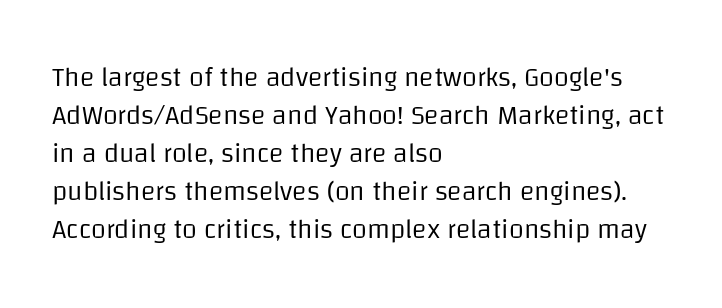
The designer left line spacing at the default. A classic flush-left, rag-right setting is used for this passage. The font sits on the lighter half of the weight spectrum, regular included. The letters stand straight up with perfectly vertical stems. No word sits above an underline.
